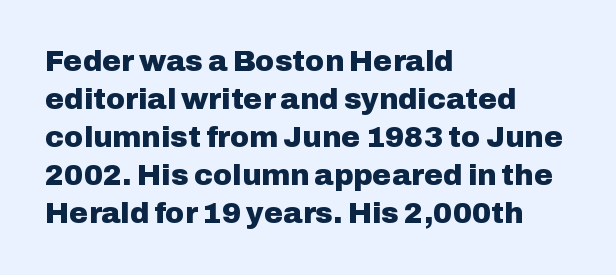
Q: Is the text bold? A: Yes.
Q: Is the text italic (slanted)? A: No, it is upright.
Q: Is the typeface a serif or a sans-serif typeface? A: Sans-serif.
Q: Is the text underlined? A: No.
Q: How is the paragraph aligned? A: Left-aligned.
Q: Is the spacing between letters normal or unusually wide? A: Normal.
Q: Is the spacing between lines tight, normal or loose? A: Normal.
Q: Width (condensed, normal, or wide)? A: Normal.
Q: Stroke contrast? A: Low.
Q: x-height? A: Medium.
Q: Monospaced? A: No.
